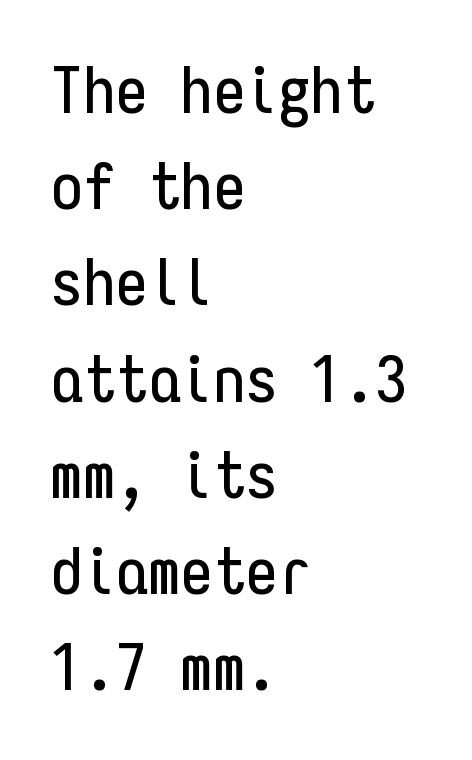
These lines stack with their left ends in a neat column. Regular leading. Fixed-width glyphs throughout — classic coding-font behaviour. The type sits square on the baseline with zero lean.
